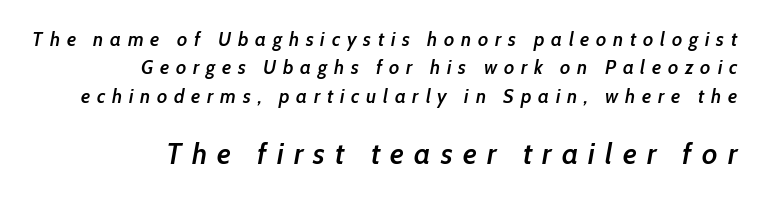
Does the bottom block carry the larger type? Yes, it does. Descenders are the only things crossing below the line. The passage shown has open, widely tracked lettering throughout. What's the leading like? Ordinary, nothing unusual.
